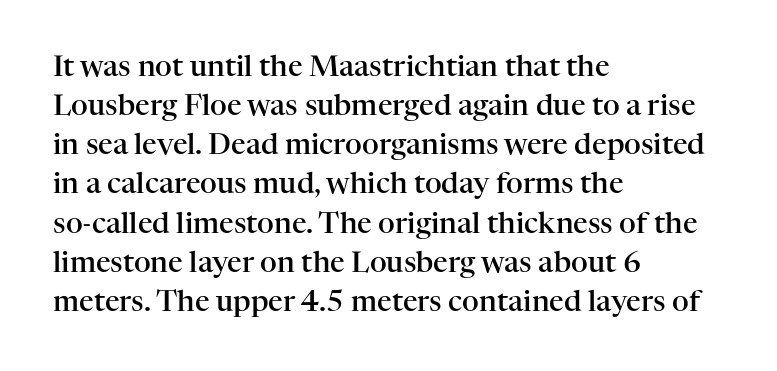
{"serif": "yes", "italic": "no", "bold": "semi", "weight": "semibold", "width": "normal", "stroke_contrast": "high", "x_height": "medium", "monospaced": "no", "underline": "no", "align": "left", "line_spacing": "normal", "line_spacing_ratio": 1.35, "letter_spacing": "normal", "letter_spacing_em": 0.0, "glyph_px": 29}
